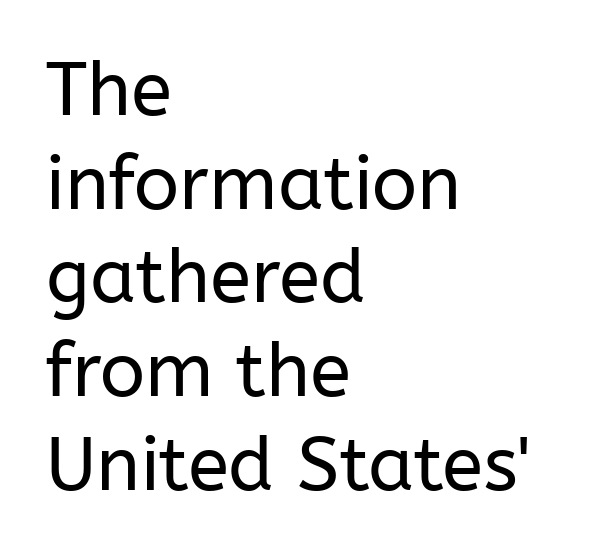
Q: Is the text bold? A: No.
Q: Is the text italic (slanted)? A: No, it is upright.
Q: Is the typeface a serif or a sans-serif typeface? A: Sans-serif.
Q: Is the text underlined? A: No.
Q: How is the paragraph aligned? A: Left-aligned.
Q: Is the spacing between letters normal or unusually wide? A: Normal.
Q: Is the spacing between lines tight, normal or loose? A: Normal.
Q: Width (condensed, normal, or wide)? A: Normal.
Q: Stroke contrast? A: Low.
Q: x-height? A: Medium.
Q: Monospaced? A: No.
